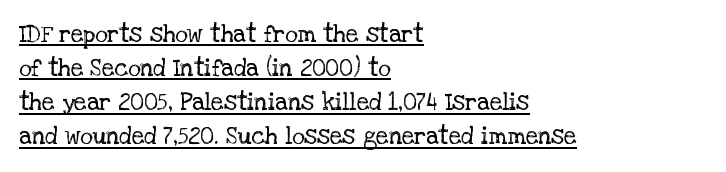
The image shows 24 px text type, upright; set left-aligned, normal line spacing (1.42x), normal letter spacing, underlined.
